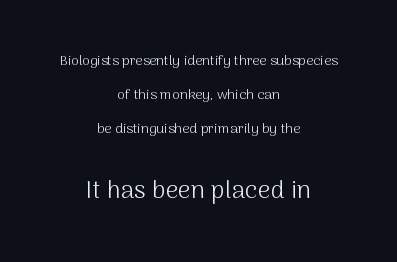
{"italic": "no", "bold": "no", "underline": "no", "align": "center", "line_spacing": "loose", "line_spacing_ratio": 2.43, "letter_spacing": "normal", "letter_spacing_em": 0.0, "larger_block": "second", "size_ratio": 1.79, "glyph_px": 25}
